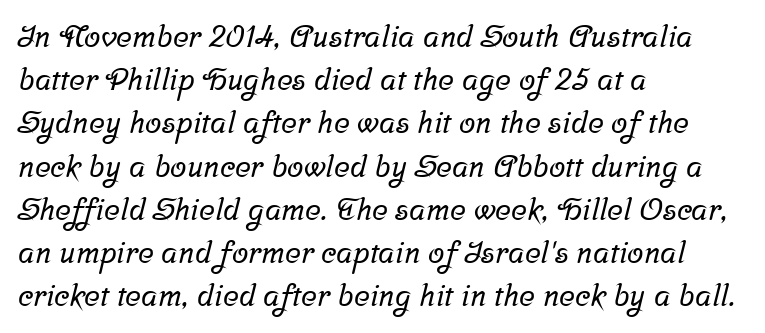
The image shows 30 px text type; set left-aligned, normal line spacing (1.44x), normal letter spacing, not underlined; low stroke contrast and a medium x-height.
